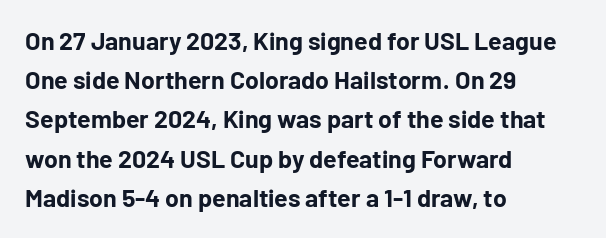
The image shows 25 px bold type, upright; set left-aligned, normal line spacing (1.57x), normal letter spacing, not underlined.
